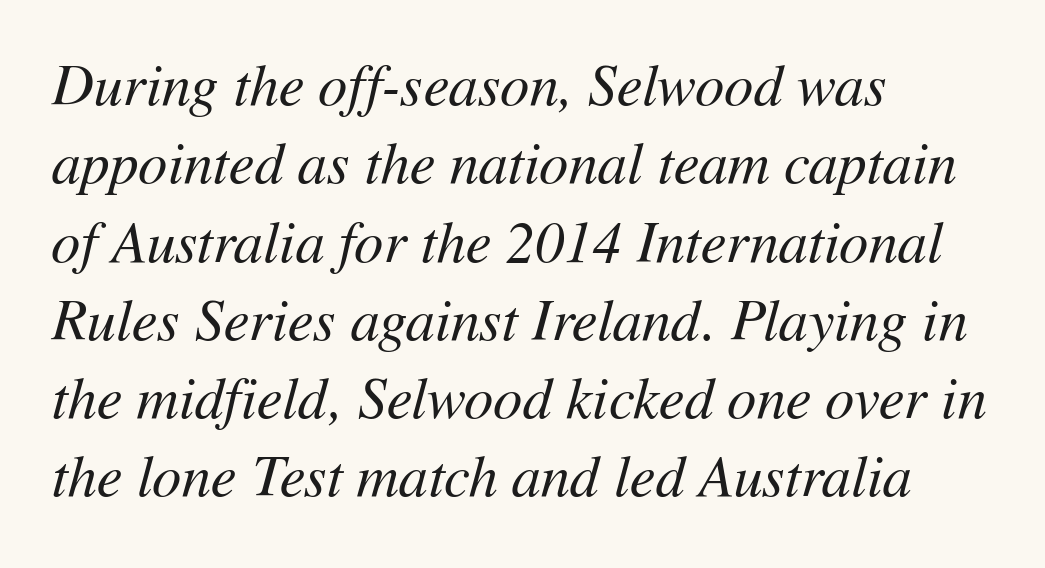
{"italic": "yes", "lean": "right", "slant_degrees": 11, "bold": "no", "weight": "regular", "width": "normal", "stroke_contrast": "medium", "x_height": "medium", "monospaced": "no", "underline": "no", "align": "left", "line_spacing": "normal", "line_spacing_ratio": 1.35, "letter_spacing": "normal", "letter_spacing_em": 0.0, "glyph_px": 58}
